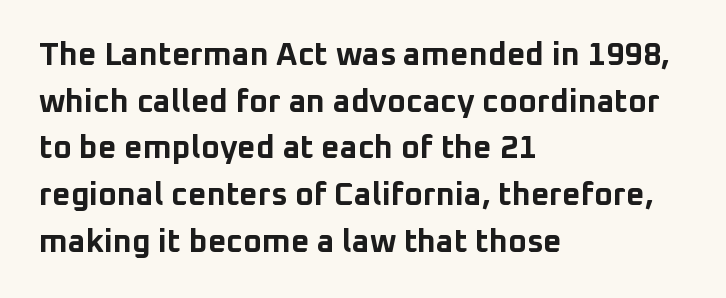
Q: Is the text bold? A: Yes.
Q: Is the text italic (slanted)? A: No, it is upright.
Q: Is the typeface a serif or a sans-serif typeface? A: Sans-serif.
Q: Is the text underlined? A: No.
Q: How is the paragraph aligned? A: Left-aligned.
Q: Is the spacing between letters normal or unusually wide? A: Normal.
Q: Is the spacing between lines tight, normal or loose? A: Normal.
Q: Width (condensed, normal, or wide)? A: Normal.
Q: Stroke contrast? A: Low.
Q: x-height? A: Medium.
Q: Monospaced? A: No.
